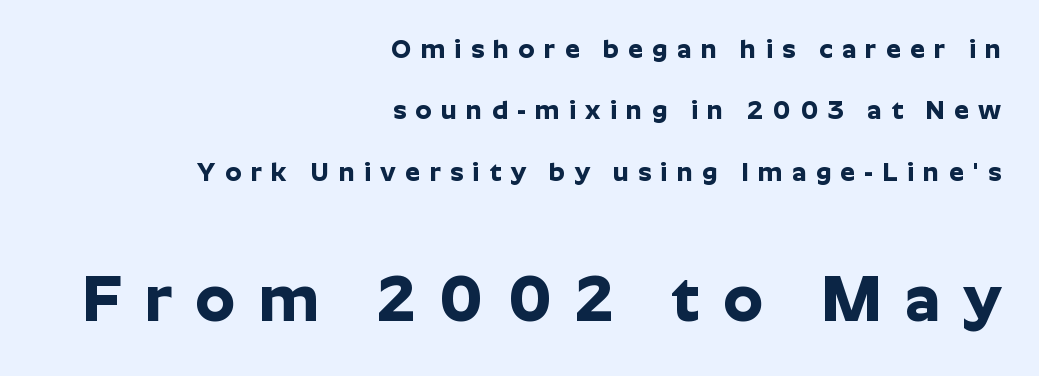
The image shows 64 px bold sans-serif type, upright; set right-aligned, loose line spacing (2.36x), unusually wide letter spacing (+0.36 em), not underlined; the second (bottom) block is 2.46x larger; low stroke contrast and a medium x-height.
